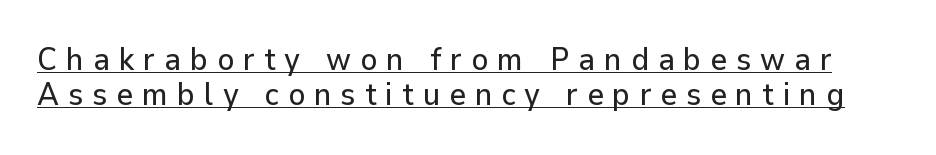
Q: Is the text italic (slanted)? A: No, it is upright.
Q: Is the typeface a serif or a sans-serif typeface? A: Sans-serif.
Q: Is the text underlined? A: Yes.
Q: Is the spacing between letters normal or unusually wide? A: Unusually wide.
Q: Is the spacing between lines tight, normal or loose? A: Tight.
Q: Width (condensed, normal, or wide)? A: Normal.
Q: Stroke contrast? A: Low.
Q: x-height? A: Medium.
Q: Monospaced? A: No.
